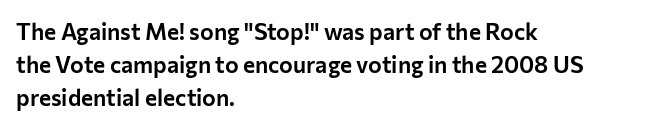
Plain, unruled lines of type. Letter spacing: default. Quick note: interline space is typical. Does the lettering tilt? It doesn't — this is upright. One-word summary of the alignment: left.
